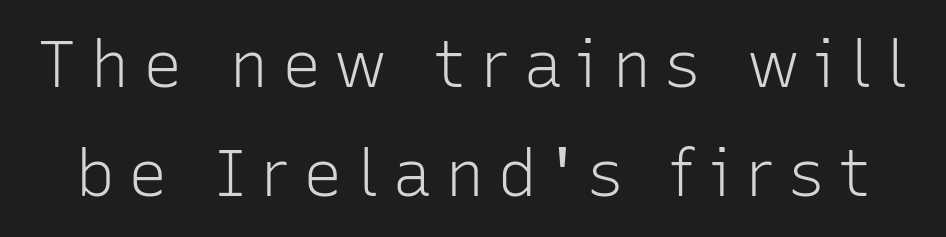
{"serif": "no", "italic": "no", "bold": "no", "weight": "light", "width": "normal", "stroke_contrast": "low", "x_height": "medium", "monospaced": "no", "underline": "no", "line_spacing": "normal", "line_spacing_ratio": 1.65, "letter_spacing": "wide", "letter_spacing_em": 0.2, "glyph_px": 66}
